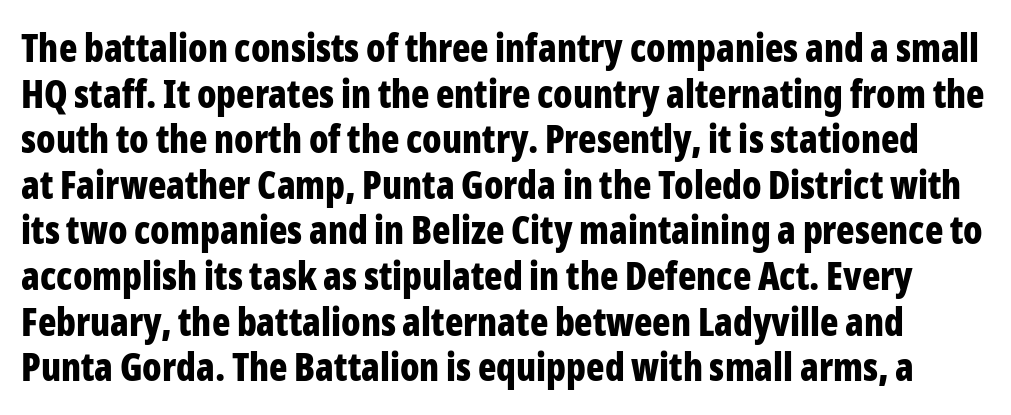
Q: Is the text bold? A: Yes.
Q: Is the text italic (slanted)? A: No, it is upright.
Q: Is the typeface a serif or a sans-serif typeface? A: Sans-serif.
Q: Is the text underlined? A: No.
Q: Is the spacing between letters normal or unusually wide? A: Normal.
Q: Width (condensed, normal, or wide)? A: Condensed.
Q: Stroke contrast? A: Low.
Q: x-height? A: Medium.
Q: Monospaced? A: No.
